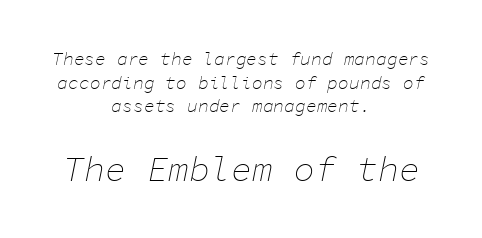
The image shows 35 px thin type, italic (leaning right), monospaced; set centered, normal line spacing (1.31x), normal letter spacing, not underlined; the second (bottom) block is 1.94x larger; low stroke contrast and a medium x-height.
